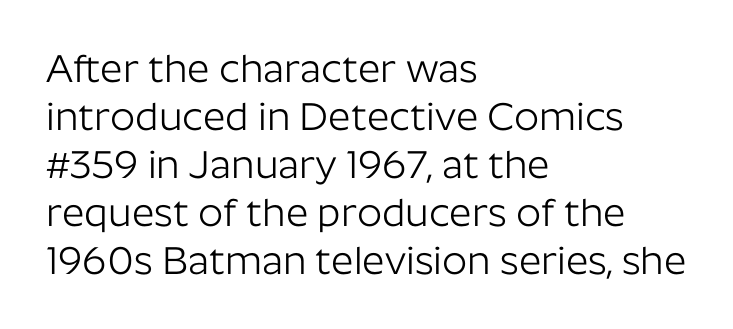
{"serif": "no", "italic": "no", "bold": "no", "weight": "light", "width": "normal", "stroke_contrast": "low", "x_height": "medium", "monospaced": "no", "underline": "no", "align": "left", "line_spacing_ratio": 1.23, "letter_spacing": "normal", "letter_spacing_em": 0.0, "glyph_px": 39}
